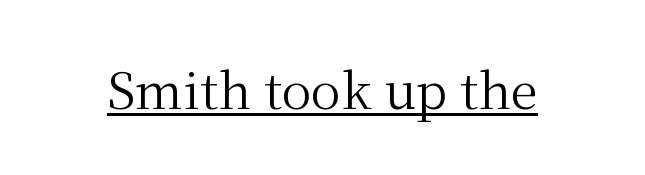
Q: Is the text bold? A: No.
Q: Is the text italic (slanted)? A: No, it is upright.
Q: Is the typeface a serif or a sans-serif typeface? A: Serif.
Q: Is the text underlined? A: Yes.
Q: Is the spacing between letters normal or unusually wide? A: Normal.
Q: Width (condensed, normal, or wide)? A: Normal.
Q: Stroke contrast? A: Medium.
Q: x-height? A: Medium.
Q: Monospaced? A: No.
